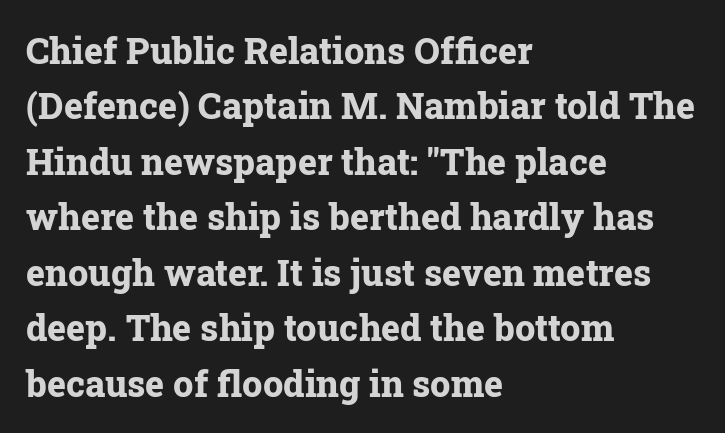
You could call the tracking neutral — neither tight nor loose. Character widths vary here, with narrow letters taking less room than wide ones. You'd pick this weight for a headline — it's a proper bold. What kind of face is this? One with serifs. Each new line begins a customary step beneath the previous one.
